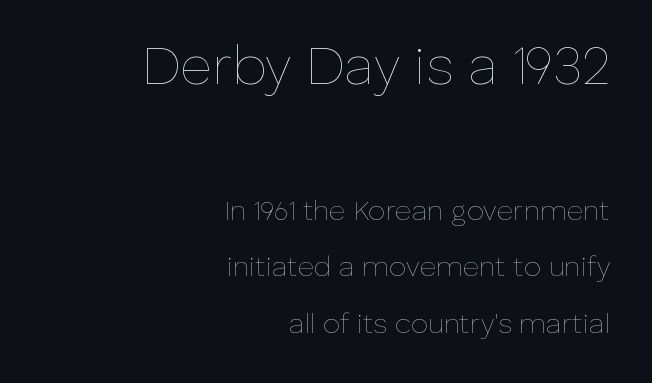
The image shows 55 px thin type, upright; set right-aligned, loose line spacing (2.03x), normal letter spacing, not underlined; the first (top) block is 1.96x larger; low stroke contrast and a medium x-height.
